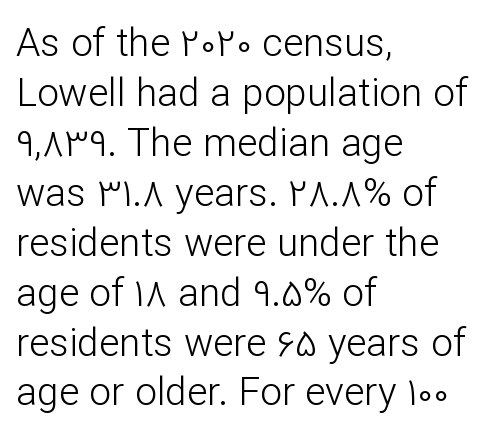
Stroke mass is kept to a normal reading level or below. Nothing sits at the stroke ends, so this counts as sans-serif. Horizontally, the lines are justified to the leading edge only. The area under the type is left untouched.
